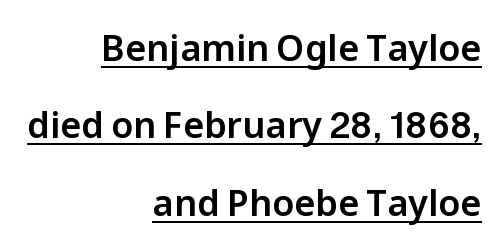
Q: Is the text italic (slanted)? A: No, it is upright.
Q: Is the typeface a serif or a sans-serif typeface? A: Sans-serif.
Q: Is the text underlined? A: Yes.
Q: How is the paragraph aligned? A: Right-aligned.
Q: Is the spacing between letters normal or unusually wide? A: Normal.
Q: Is the spacing between lines tight, normal or loose? A: Loose.
Q: Width (condensed, normal, or wide)? A: Normal.
Q: Stroke contrast? A: Low.
Q: x-height? A: Medium.
Q: Monospaced? A: No.
